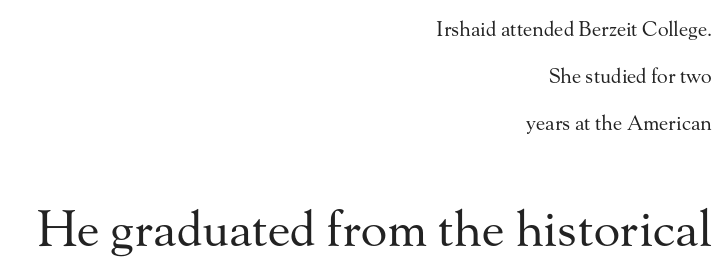
Q: Is the text bold? A: No.
Q: Is the text italic (slanted)? A: No, it is upright.
Q: Is the typeface a serif or a sans-serif typeface? A: Serif.
Q: Is the text underlined? A: No.
Q: How is the paragraph aligned? A: Right-aligned.
Q: Is the spacing between letters normal or unusually wide? A: Normal.
Q: Is the spacing between lines tight, normal or loose? A: Loose.
Q: Which block of text is set in a larger size, the first (top) or the second (bottom)? A: The second (bottom) one.
Q: Width (condensed, normal, or wide)? A: Normal.
Q: Stroke contrast? A: Medium.
Q: x-height? A: Small.
Q: Monospaced? A: No.
